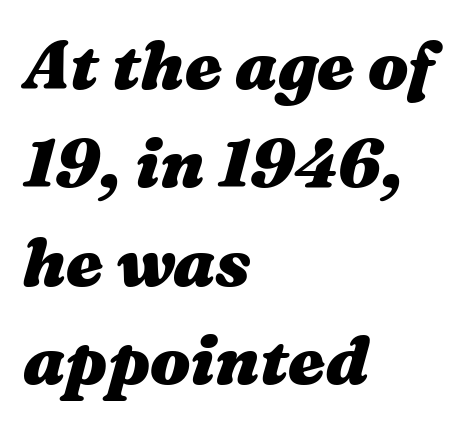
Q: Is the text bold? A: Yes.
Q: Is the text italic (slanted)? A: Yes, it leans right by about 16 degrees.
Q: Is the text underlined? A: No.
Q: How is the paragraph aligned? A: Left-aligned.
Q: Is the spacing between letters normal or unusually wide? A: Normal.
Q: Is the spacing between lines tight, normal or loose? A: Normal.
Q: Width (condensed, normal, or wide)? A: Wide.
Q: Stroke contrast? A: Medium.
Q: x-height? A: Medium.
Q: Monospaced? A: No.
